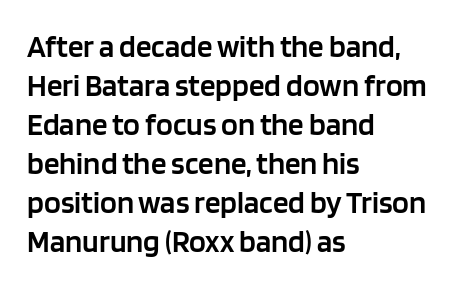
The image shows 31 px semibold sans-serif type, upright; set left-aligned, normal line spacing (1.26x), normal letter spacing, not underlined; low stroke contrast and a large x-height.
